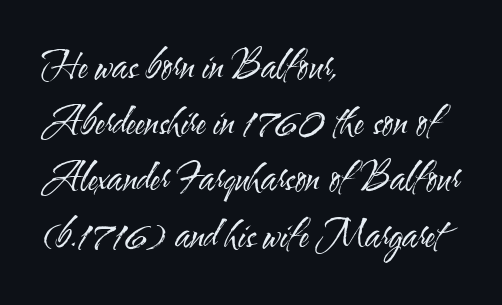
The image shows 37 px regular-weight, condensed sans-serif type; set left-aligned, normal line spacing (1.52x), normal letter spacing, not underlined; medium stroke contrast and a small x-height.
